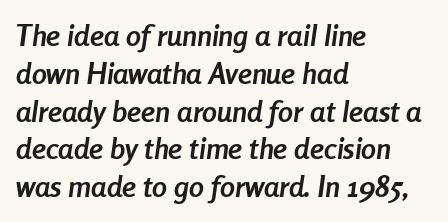
When letters slant like this, we call the style italic. Its strokes are broad and dark, the hallmark of bold type. Baseline-to-baseline distance is the conventional proportion of letter height. Each letter keeps its own natural width here, so spacing adapts to shape.
